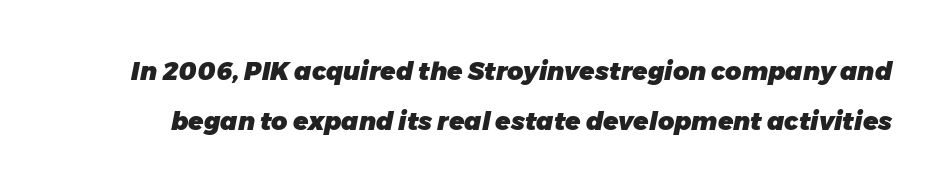
{"italic": "yes", "lean": "right", "slant_degrees": 11, "bold": "yes", "underline": "no", "line_spacing": "loose", "line_spacing_ratio": 2.01, "letter_spacing": "normal", "letter_spacing_em": 0.0, "glyph_px": 25}
